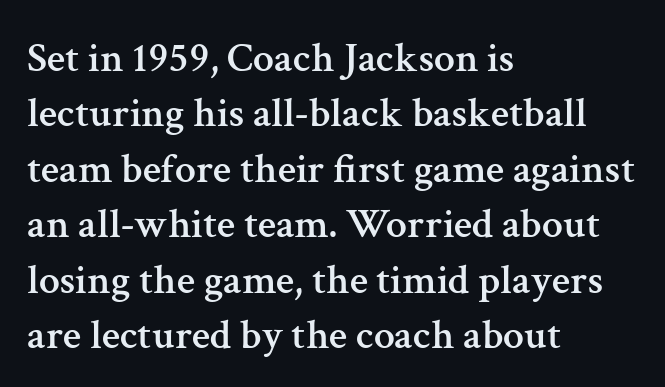
{"serif": "yes", "italic": "no", "width": "normal", "stroke_contrast": "medium", "x_height": "medium", "monospaced": "no", "underline": "no", "align": "left", "line_spacing": "normal", "line_spacing_ratio": 1.32, "letter_spacing": "normal", "letter_spacing_em": 0.0, "glyph_px": 42}
